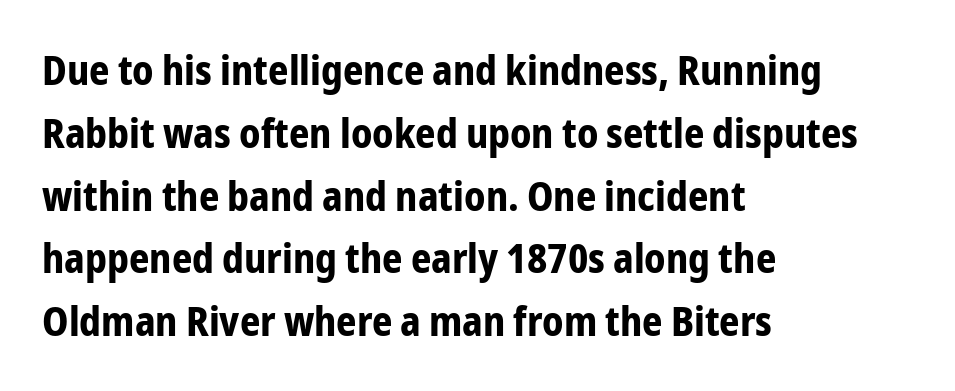
The image shows 40 px bold, condensed sans-serif type, upright; set left-aligned, normal line spacing (1.57x), normal letter spacing, not underlined; low stroke contrast and a medium x-height.
